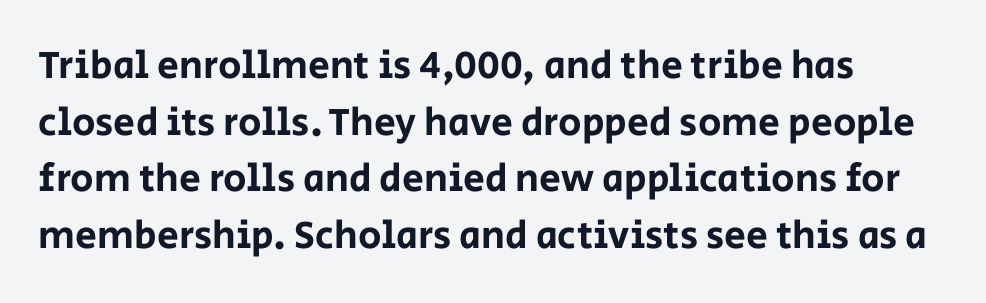
Q: Is the text italic (slanted)? A: No, it is upright.
Q: Is the typeface a serif or a sans-serif typeface? A: Sans-serif.
Q: Is the text underlined? A: No.
Q: How is the paragraph aligned? A: Left-aligned.
Q: Is the spacing between letters normal or unusually wide? A: Normal.
Q: Is the spacing between lines tight, normal or loose? A: Normal.
Q: Width (condensed, normal, or wide)? A: Normal.
Q: Stroke contrast? A: Low.
Q: x-height? A: Large.
Q: Monospaced? A: No.
